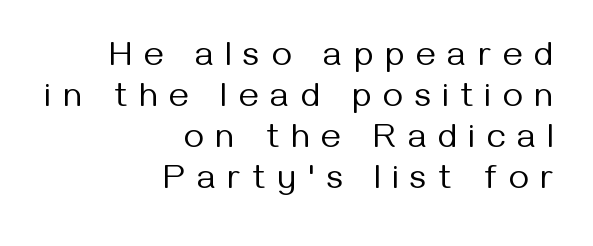
{"serif": "no", "italic": "no", "bold": "no", "weight": "regular", "width": "normal", "stroke_contrast": "medium", "x_height": "medium", "monospaced": "no", "underline": "no", "align": "right", "line_spacing_ratio": 1.21, "letter_spacing": "wide", "letter_spacing_em": 0.36, "glyph_px": 34}
